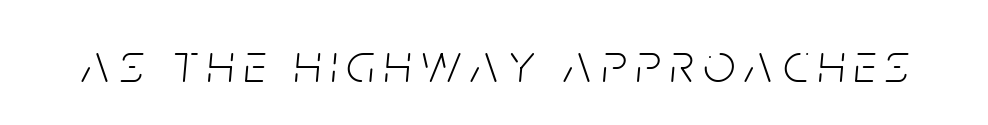
{"italic": "yes", "lean": "right", "slant_degrees": 5, "bold": "no", "weight": "light", "width": "condensed", "stroke_contrast": "low", "x_height": "large", "monospaced": "no", "underline": "no", "glyph_px": 56}
